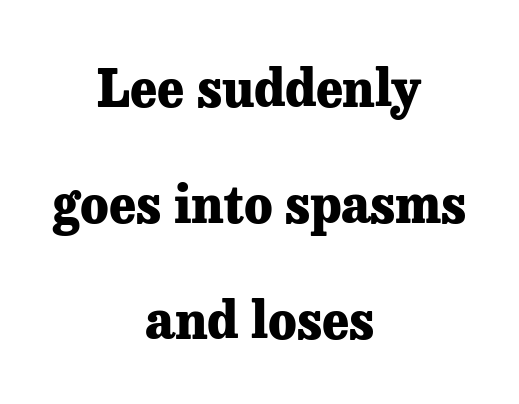
Q: Is the text bold? A: Yes.
Q: Is the text italic (slanted)? A: No, it is upright.
Q: Is the typeface a serif or a sans-serif typeface? A: Serif.
Q: Is the text underlined? A: No.
Q: How is the paragraph aligned? A: Centered.
Q: Is the spacing between letters normal or unusually wide? A: Normal.
Q: Is the spacing between lines tight, normal or loose? A: Loose.
Q: Width (condensed, normal, or wide)? A: Normal.
Q: Stroke contrast? A: Low.
Q: x-height? A: Medium.
Q: Monospaced? A: No.
